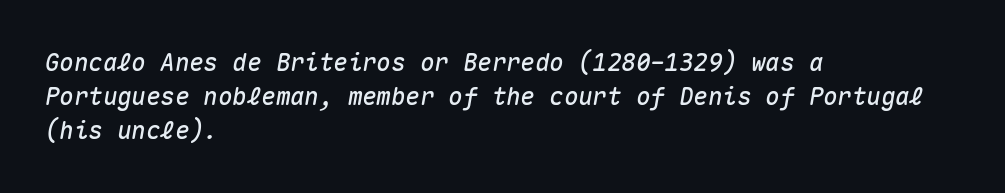
The image shows 24 px text type, italic (leaning right); set left-aligned, normal line spacing (1.41x), normal letter spacing, not underlined.
